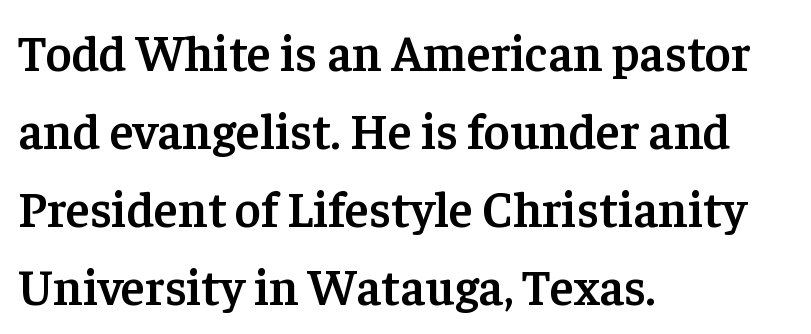
The rendering keeps characters at their native spacing. The text was rendered using a seriffed face with decorative stroke endings. This rendering features lettering with no underline. The face used here is proportionally spaced, like ordinary book or web type. The typesetter chose a ragged-right arrangement here. The font's upright variant was chosen for this text.
